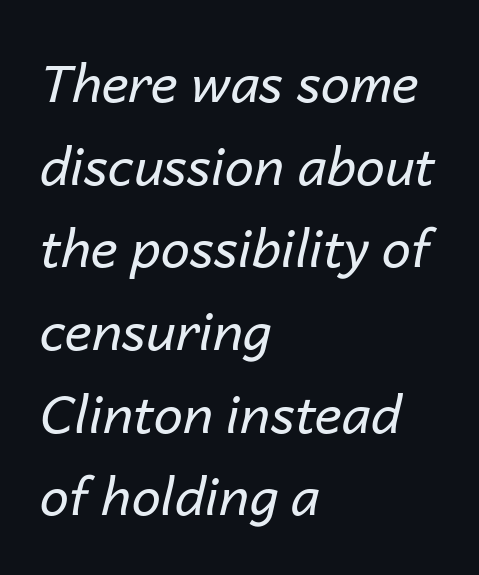
The image shows 52 px regular-weight type, italic (leaning right); set left-aligned, normal line spacing (1.59x), normal letter spacing, not underlined; low stroke contrast and a medium x-height.
